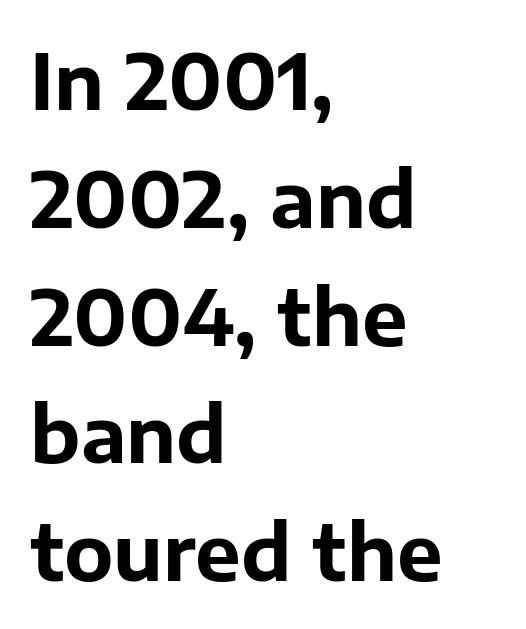
{"serif": "no", "italic": "no", "bold": "yes", "weight": "bold", "width": "normal", "stroke_contrast": "low", "x_height": "medium", "monospaced": "no", "underline": "no", "align": "left", "line_spacing": "normal", "line_spacing_ratio": 1.53, "letter_spacing": "normal", "letter_spacing_em": 0.0, "glyph_px": 77}
